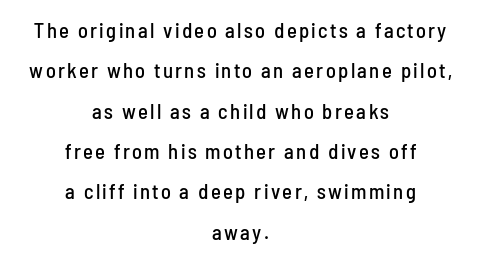
{"italic": "no", "underline": "no", "align": "center", "line_spacing": "loose", "line_spacing_ratio": 1.92, "glyph_px": 21}
